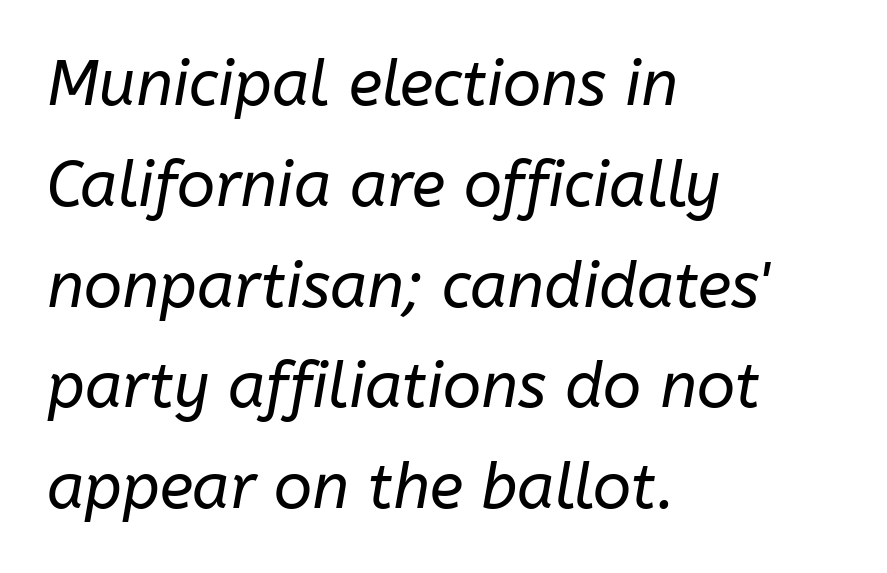
The font is comparable to plain body text, perhaps lighter. The designer left line spacing at the default. Horizontally, the lines are justified to the leading edge only. Is this a fixed-width face? No — the glyphs have proportional, varying widths. Tracking here is standard; glyphs follow each other at the usual distance.
